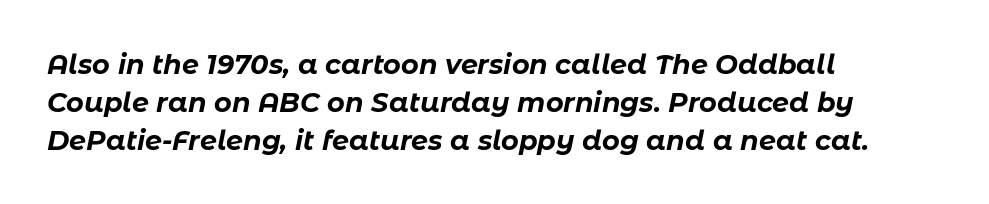
The image shows 27 px bold type, italic (leaning right); set left-aligned, normal line spacing (1.4x), normal letter spacing, not underlined.
